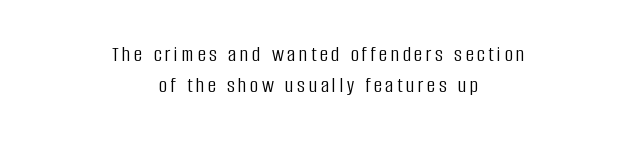
Q: Is the text bold? A: No.
Q: Is the text italic (slanted)? A: No, it is upright.
Q: Is the text underlined? A: No.
Q: How is the paragraph aligned? A: Centered.
Q: Is the spacing between lines tight, normal or loose? A: Normal.
